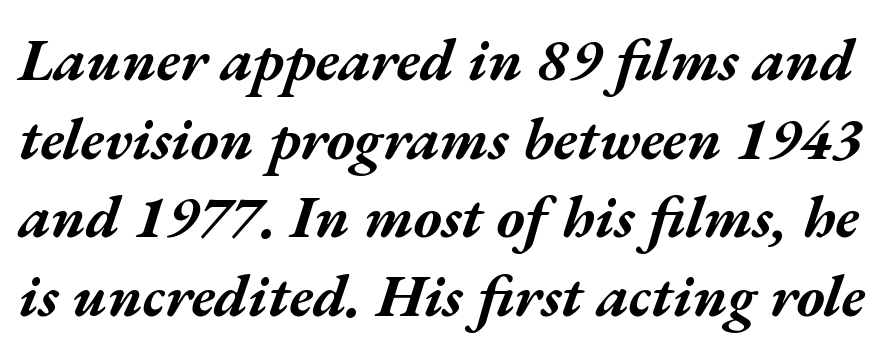
Q: Is the text bold? A: Yes.
Q: Is the text italic (slanted)? A: Yes, it leans right by about 17 degrees.
Q: Is the text underlined? A: No.
Q: Is the spacing between letters normal or unusually wide? A: Normal.
Q: Is the spacing between lines tight, normal or loose? A: Normal.
Q: Width (condensed, normal, or wide)? A: Wide.
Q: Stroke contrast? A: Medium.
Q: x-height? A: Medium.
Q: Monospaced? A: No.
